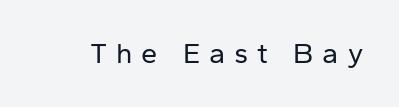
{"serif": "no", "italic": "no", "bold": "no", "weight": "regular", "width": "normal", "stroke_contrast": "low", "x_height": "medium", "monospaced": "no", "underline": "no", "letter_spacing": "wide", "letter_spacing_em": 0.31, "glyph_px": 29}
